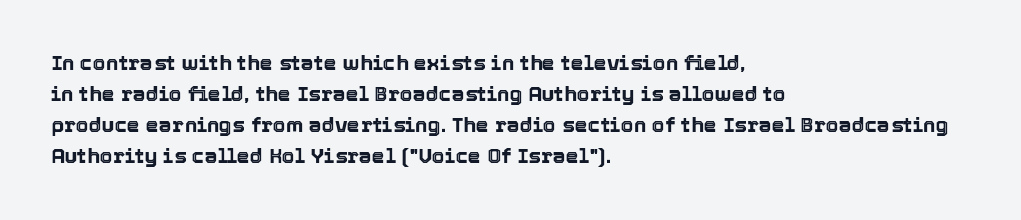
{"italic": "no", "underline": "no", "align": "left", "line_spacing": "normal", "line_spacing_ratio": 1.48, "letter_spacing": "normal", "letter_spacing_em": 0.0, "glyph_px": 21}
